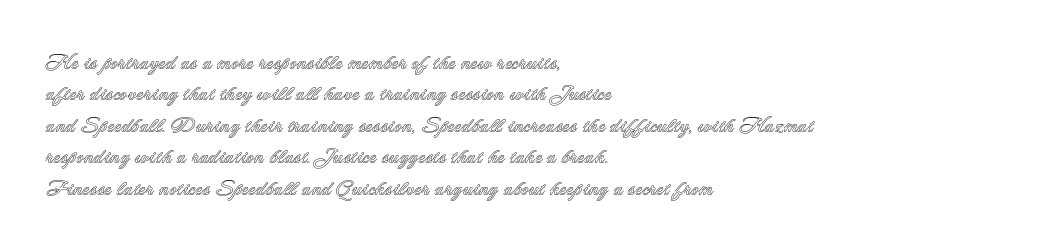
{"underline": "no", "align": "left", "line_spacing": "normal", "line_spacing_ratio": 1.5, "letter_spacing": "normal", "letter_spacing_em": 0.0, "glyph_px": 21}
